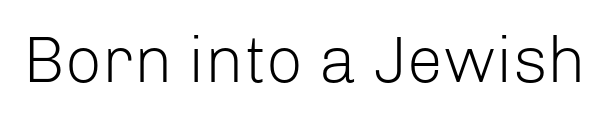
{"serif": "no", "italic": "no", "bold": "no", "weight": "light", "width": "normal", "stroke_contrast": "low", "x_height": "medium", "monospaced": "no", "underline": "no", "letter_spacing": "normal", "letter_spacing_em": 0.0, "glyph_px": 65}
